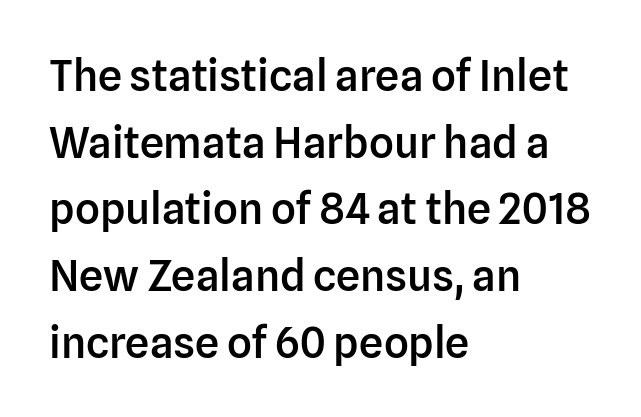
Horizontal alignment here is leftward, the default for most running prose. Typesetter's note: demi weight, one step under bold. Does extra space separate the letters? No, they use regular spacing. Look at the bottom of the vertical strokes: they stop flat, with no serifs. Compared with typical paragraphs, the rows here are spaced about the same.
